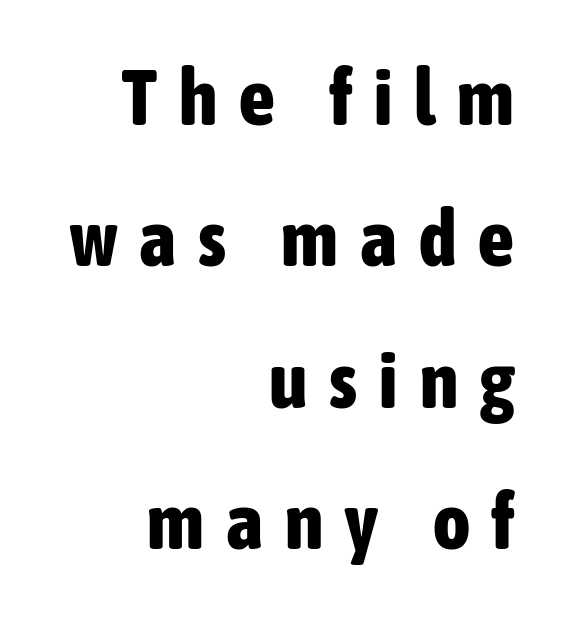
Serifs: no, the terminals of the letterforms are clean. There is plenty of visible air inserted between adjacent glyphs. The words here are not underlined. The letters advance in unequal steps, a hallmark of proportional type. In terms of weight, the rendering is a true, heavy bold. Characters remain perfectly vertical along every line.
